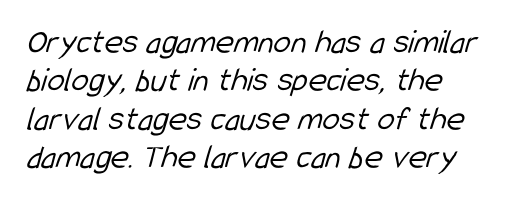
Q: Is the text bold? A: No.
Q: Is the typeface a serif or a sans-serif typeface? A: Sans-serif.
Q: Is the text underlined? A: No.
Q: Is the spacing between letters normal or unusually wide? A: Normal.
Q: Is the spacing between lines tight, normal or loose? A: Tight.
Q: Width (condensed, normal, or wide)? A: Condensed.
Q: Stroke contrast? A: Low.
Q: x-height? A: Medium.
Q: Monospaced? A: No.
